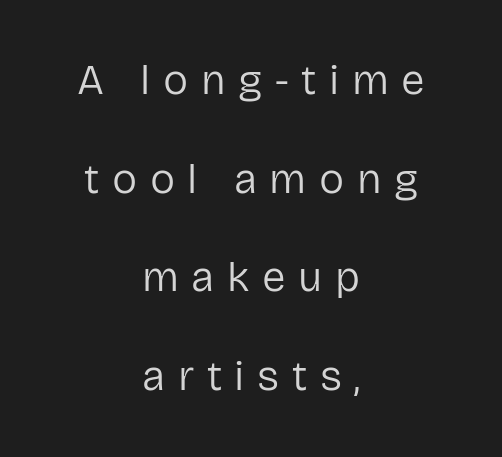
The tracking reads as deliberately expanded to a designer's eye. Rule under the text: the space is simply empty. Is there any slant? The stems are plumb. Proportional: the letters do not fall into vertical columns. You could fit nearly another row in the gap between these rows. The font sits on the lighter half of the weight spectrum, regular included.
